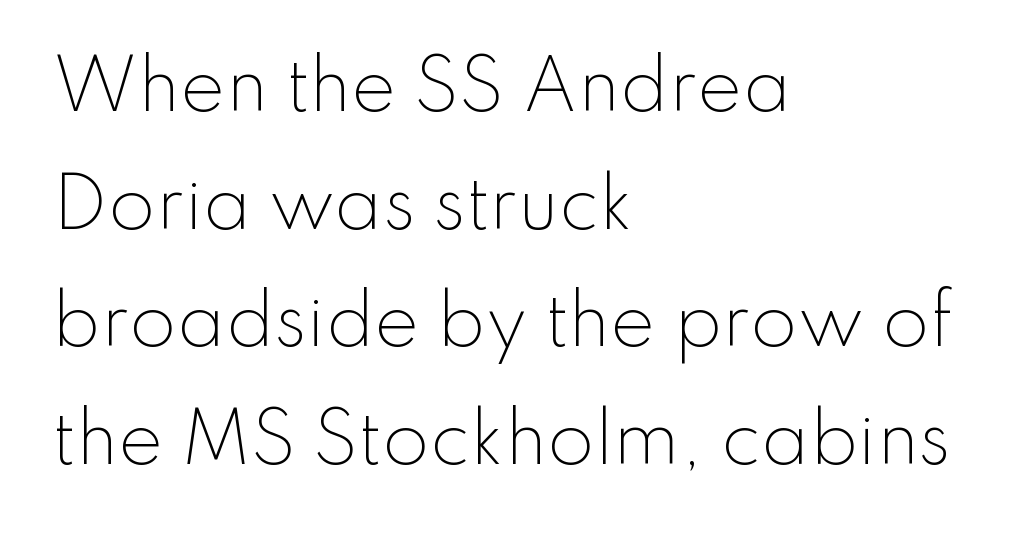
This rendering uses left alignment, leaving the right contour irregular. Think of a printed novel: that variable character pitch is what you see here. It's the straight-up-and-down kind of type. Honestly, the letter spacing is just normal — you wouldn't notice it. The space beneath each line is pristine and unruled.
